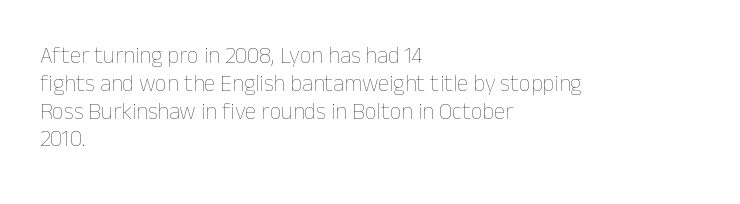
Italic: no, the glyphs are upright roman. Typeset ragged right — the left edge is the straight one. The gaps between neighbouring characters are ordinary and unremarkable. No letter is thick-stroked: the sample isn't bold. Lines of text with bare space underneath.
